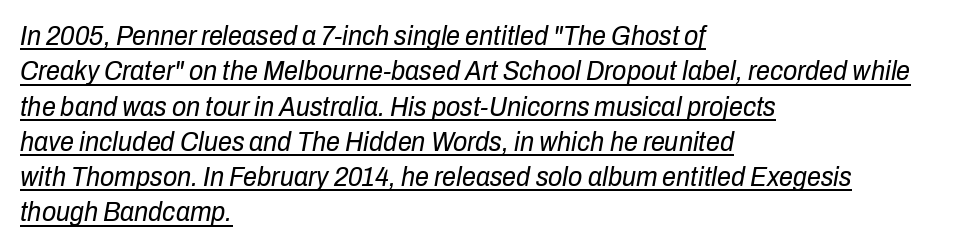
There's an unmistakable incline to the writing here. The paragraph shown leans on its left margin. Honestly, the underline is the first thing you notice here. What stands out about the letter spacing? Nothing — it is the standard amount. Rows of type keep a routine distance in the vertical direction. Weight: not bold — regular or lighter.
